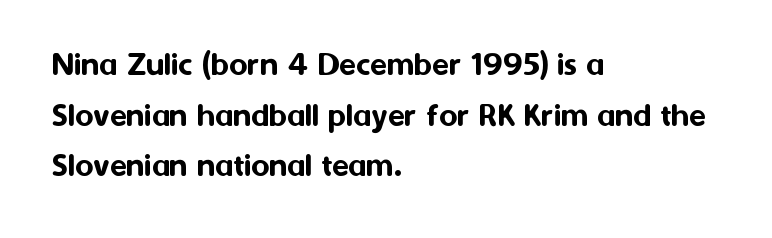
{"serif": "no", "italic": "no", "width": "normal", "stroke_contrast": "medium", "x_height": "medium", "monospaced": "no", "underline": "no", "align": "left", "line_spacing": "normal", "line_spacing_ratio": 1.45, "letter_spacing": "normal", "letter_spacing_em": 0.0, "glyph_px": 35}
